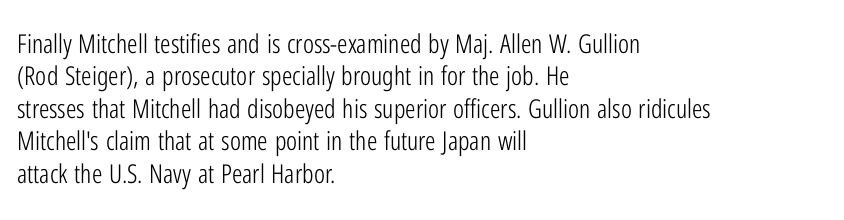
The image shows 26 px text type, upright; set left-aligned, normal line spacing (1.25x), normal letter spacing, not underlined.
